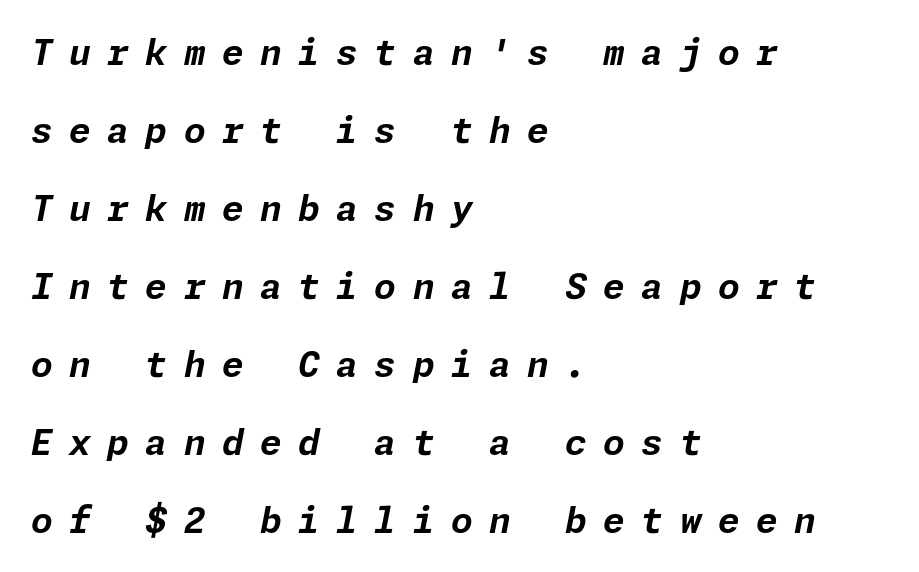
{"italic": "yes", "lean": "right", "slant_degrees": 11, "bold": "yes", "weight": "bold", "width": "normal", "stroke_contrast": "low", "x_height": "medium", "underline": "no", "align": "left", "line_spacing": "loose", "line_spacing_ratio": 2.23, "letter_spacing": "wide", "letter_spacing_em": 0.47, "glyph_px": 35}
